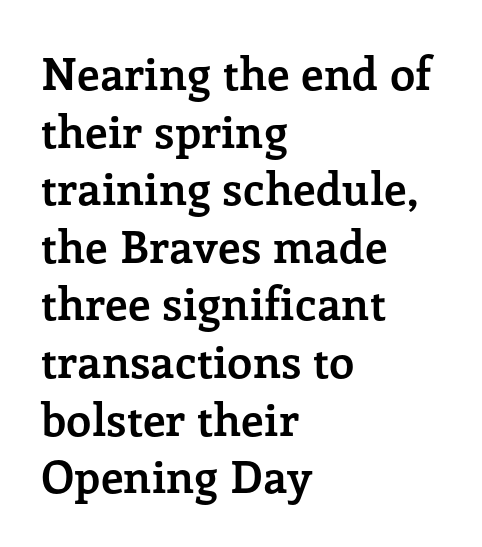
Q: Is the text bold? A: Yes.
Q: Is the text italic (slanted)? A: No, it is upright.
Q: Is the typeface a serif or a sans-serif typeface? A: Serif.
Q: Is the text underlined? A: No.
Q: How is the paragraph aligned? A: Left-aligned.
Q: Is the spacing between letters normal or unusually wide? A: Normal.
Q: Is the spacing between lines tight, normal or loose? A: Normal.
Q: Width (condensed, normal, or wide)? A: Normal.
Q: Stroke contrast? A: Low.
Q: x-height? A: Medium.
Q: Monospaced? A: No.
